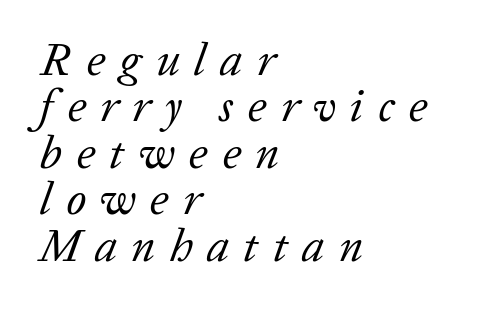
{"serif": "yes", "italic": "yes", "lean": "right", "slant_degrees": 20, "bold": "no", "weight": "regular", "width": "normal", "stroke_contrast": "low", "x_height": "medium", "monospaced": "no", "underline": "no", "align": "left", "line_spacing": "tight", "line_spacing_ratio": 1.01, "letter_spacing": "wide", "letter_spacing_em": 0.31, "glyph_px": 46}
